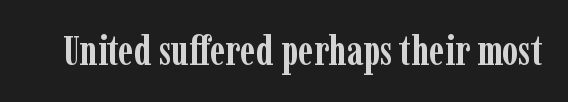
Varying glyph widths throughout — classic text-font behaviour. Are there feet on the stems? There are — it's a serif. If you drew a line through each stem, it would be perfectly vertical. Descenders hang freely into open space. Set as a true bold cut, around the 700 mark.
